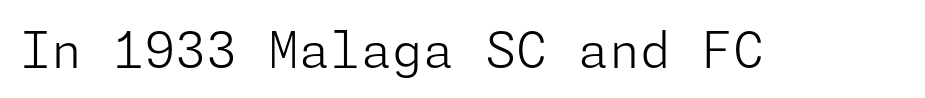
{"serif": "no", "italic": "no", "bold": "no", "weight": "light", "width": "normal", "stroke_contrast": "low", "x_height": "medium", "underline": "no", "letter_spacing": "normal", "letter_spacing_em": 0.0, "glyph_px": 50}
